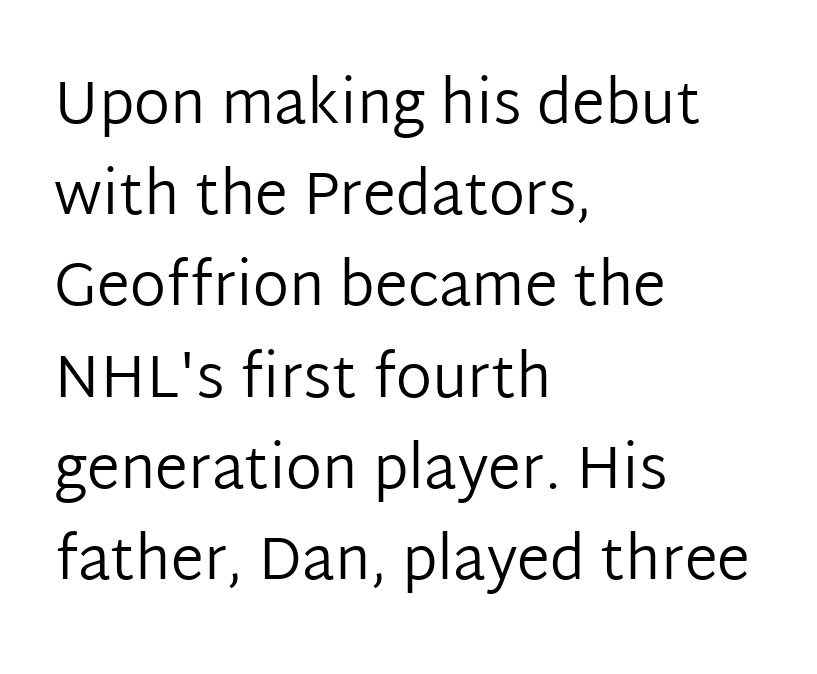
The image shows 60 px regular-weight sans-serif type, upright; set left-aligned, normal line spacing (1.52x), normal letter spacing, not underlined; low stroke contrast and a medium x-height.
